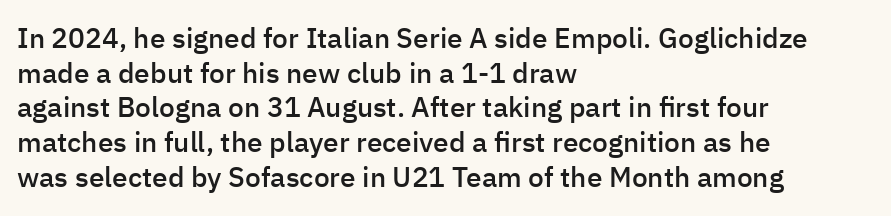
Q: Is the text bold? A: Semi-bold.
Q: Is the text italic (slanted)? A: No, it is upright.
Q: Is the typeface a serif or a sans-serif typeface? A: Sans-serif.
Q: Is the text underlined? A: No.
Q: How is the paragraph aligned? A: Left-aligned.
Q: Is the spacing between letters normal or unusually wide? A: Normal.
Q: Width (condensed, normal, or wide)? A: Normal.
Q: Stroke contrast? A: Low.
Q: x-height? A: Medium.
Q: Monospaced? A: No.
